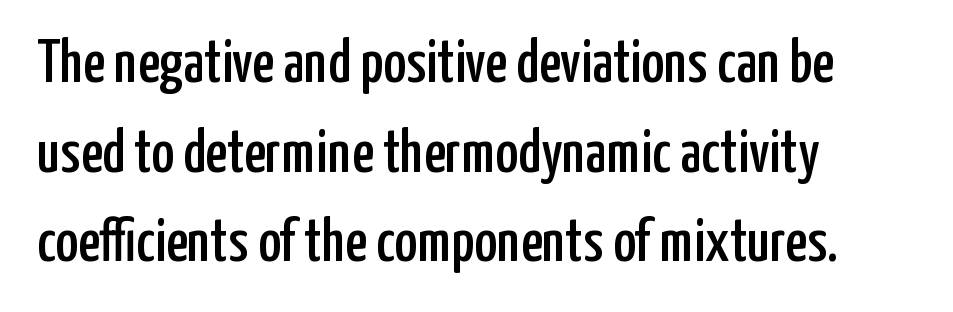
Standard letterfit; no display-style spreading of the glyphs. Has an underline been added? It has not. Is this a sans? Yes — the strokes have no serifs. Is this a fixed-width face? No — the glyphs have proportional, varying widths. Does the leading feel generous? No, just average. Italic? Not at all — the glyphs are vertical.
